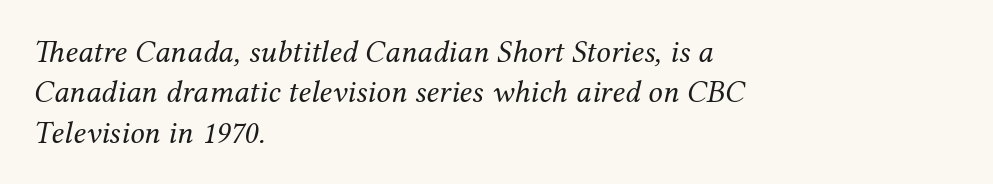
{"serif": "yes", "italic": "yes", "lean": "right", "slant_degrees": 12, "bold": "no", "weight": "regular", "width": "normal", "stroke_contrast": "medium", "x_height": "medium", "monospaced": "no", "underline": "no", "align": "left", "line_spacing": "normal", "line_spacing_ratio": 1.26, "letter_spacing": "normal", "letter_spacing_em": 0.0, "glyph_px": 32}
